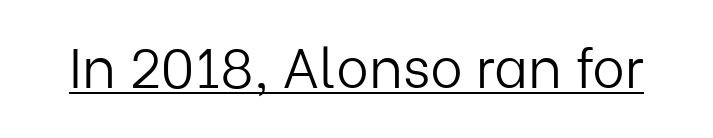
Q: Is the text bold? A: No.
Q: Is the text italic (slanted)? A: No, it is upright.
Q: Is the typeface a serif or a sans-serif typeface? A: Sans-serif.
Q: Is the text underlined? A: Yes.
Q: Is the spacing between letters normal or unusually wide? A: Normal.
Q: Width (condensed, normal, or wide)? A: Normal.
Q: Stroke contrast? A: Low.
Q: x-height? A: Medium.
Q: Monospaced? A: No.
